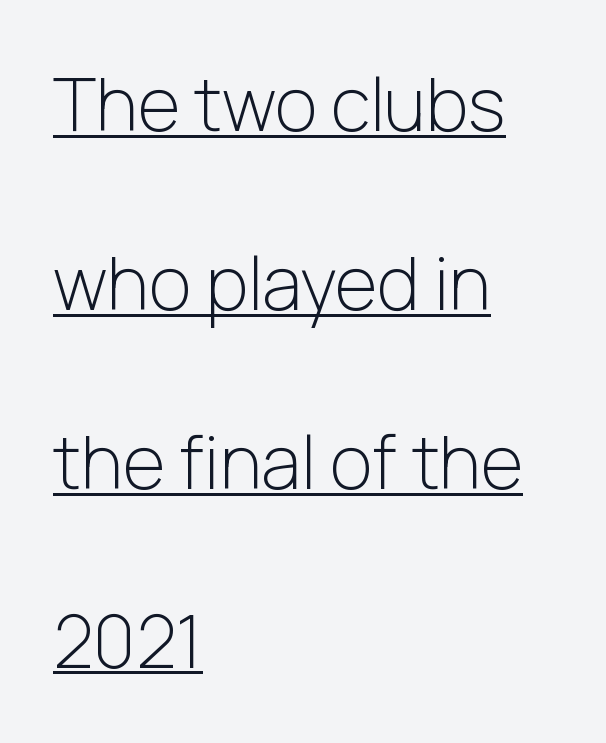
The image shows 73 px light sans-serif type, upright; set left-aligned, loose line spacing (2.45x), normal letter spacing, underlined; low stroke contrast and a medium x-height.
